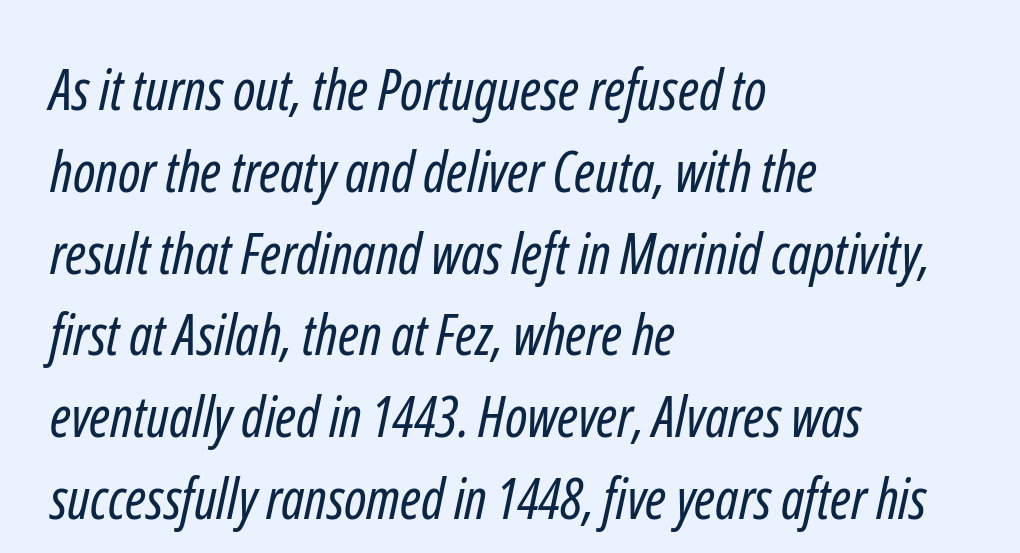
The leading is moderate, giving the passage an even texture. These lines keep a tight, regular rhythm from letter to letter. Spacing verdict: proportional, widths tailored to each character. Serifs: no, the terminals of the letterforms are clean. Left-aligned paragraph, ragged on the right. Descenders hang freely into open space.
